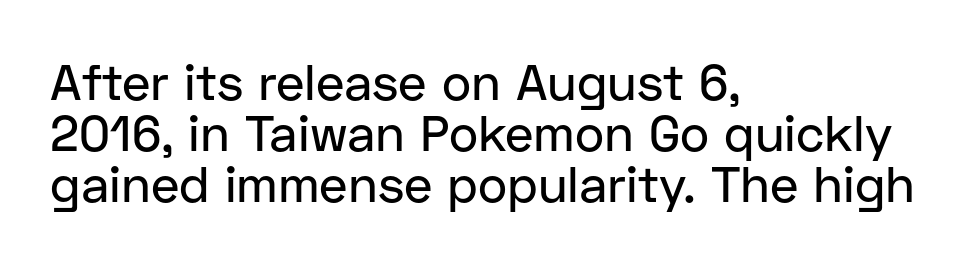
{"serif": "no", "italic": "no", "width": "normal", "stroke_contrast": "low", "x_height": "medium", "monospaced": "no", "underline": "no", "align": "left", "line_spacing": "tight", "line_spacing_ratio": 1.02, "letter_spacing": "normal", "letter_spacing_em": 0.0, "glyph_px": 50}
